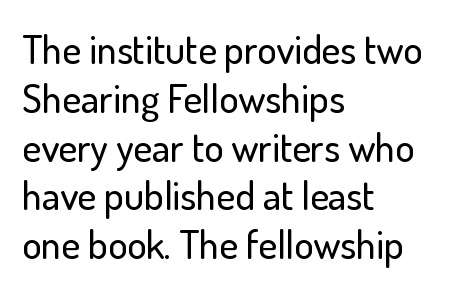
The image shows 40 px sans-serif type, upright; set left-aligned, line spacing 1.22x, normal letter spacing, not underlined; low stroke contrast and a small x-height.
